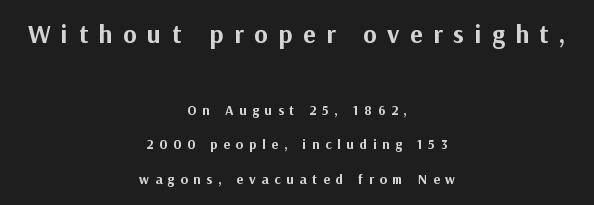
{"italic": "no", "bold": "yes", "underline": "no", "align": "center", "line_spacing": "loose", "line_spacing_ratio": 2.44, "letter_spacing": "wide", "letter_spacing_em": 0.41, "larger_block": "first", "size_ratio": 1.86, "glyph_px": 26}
